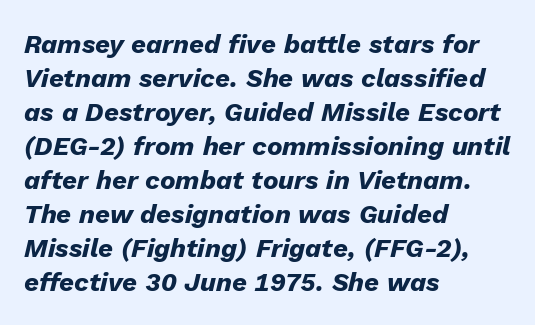
{"italic": "yes", "lean": "right", "slant_degrees": 13, "bold": "yes", "underline": "no", "align": "left", "line_spacing": "normal", "line_spacing_ratio": 1.31, "letter_spacing": "normal", "letter_spacing_em": 0.0, "glyph_px": 26}
